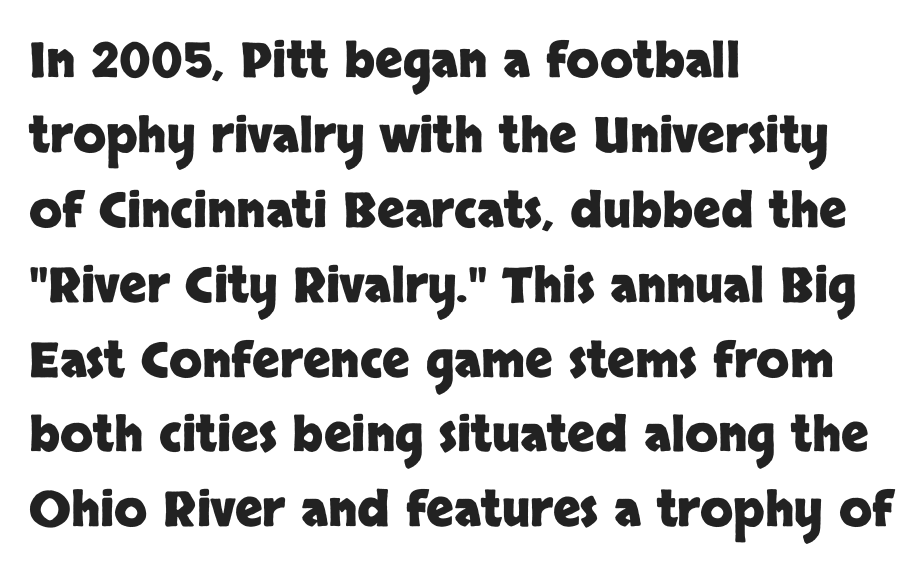
Upright lettering throughout. Line spacing here is normal. The strip under each line holds only bare page. Bold? Absolutely — the strokes are thick and heavy. Nothing unusual about the tracking: characters are spaced as the font intends. The rendering anchors every line to the left-hand side.
